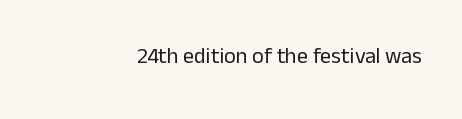
The image shows 22 px text type, upright; set right-aligned, normal letter spacing, not underlined.
